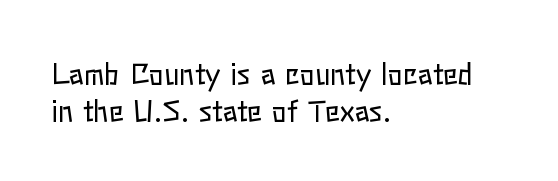
{"italic": "no", "bold": "no", "weight": "regular", "width": "normal", "stroke_contrast": "low", "x_height": "medium", "monospaced": "no", "underline": "no", "align": "left", "line_spacing": "normal", "line_spacing_ratio": 1.32, "letter_spacing": "normal", "letter_spacing_em": 0.0, "glyph_px": 28}
